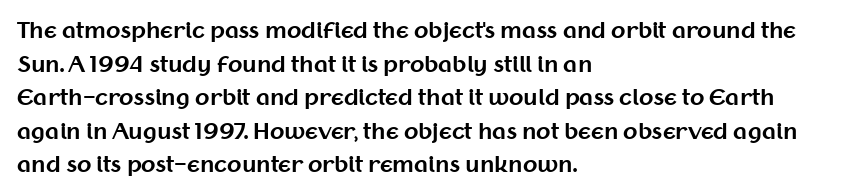
Q: Is the text bold? A: Yes.
Q: Is the text italic (slanted)? A: No, it is upright.
Q: Is the text underlined? A: No.
Q: How is the paragraph aligned? A: Left-aligned.
Q: Is the spacing between letters normal or unusually wide? A: Normal.
Q: Is the spacing between lines tight, normal or loose? A: Normal.
